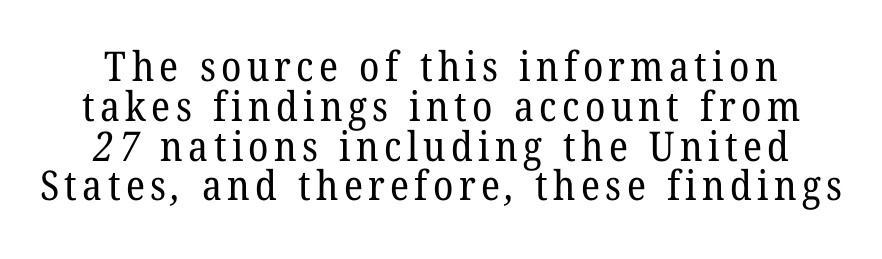
The image shows 41 px regular-weight serif type; set tight line spacing (0.97x), not underlined; low stroke contrast and a medium x-height.
